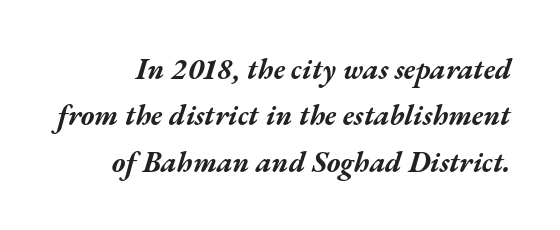
Letter spacing: default. Baseline-to-baseline distance is the conventional proportion of letter height. Set as a true bold cut, around the 700 mark. There's an unmistakable incline to the writing here. Here the designer chose a conventional face with non-uniform glyph widths.
